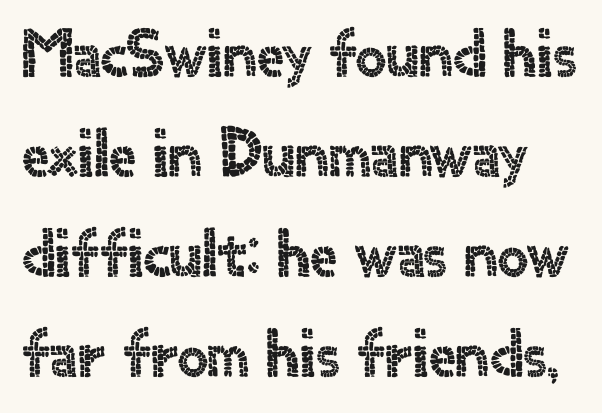
The image shows 68 px sans-serif type, upright; set normal line spacing (1.47x), normal letter spacing, not underlined; a small x-height.
